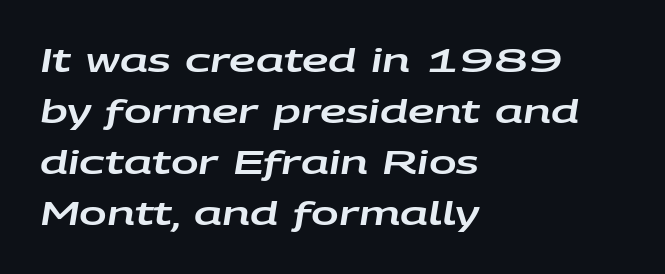
Horizontal alignment here is leftward, the default for most running prose. Reading down the column, the eye jumps a familiar distance to each next line. The font's italic variant was chosen for this text. The passage shown is not underscored anywhere. There is no visible air inserted between adjacent glyphs. Varying glyph widths throughout — classic text-font behaviour.
